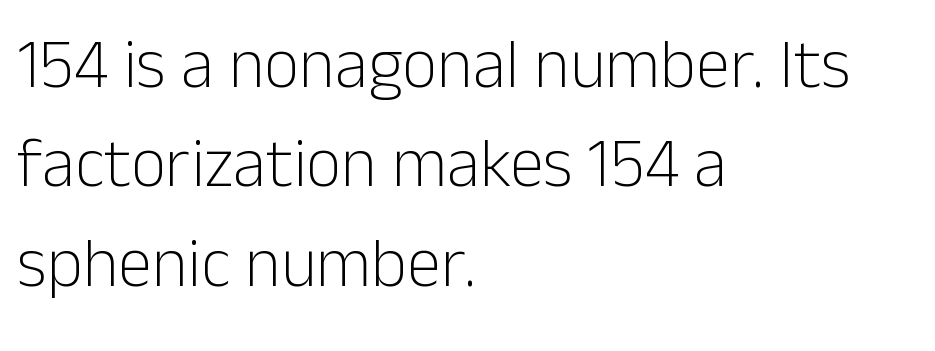
Is there much room between lines? A standard amount, neither cramped nor airy. This sample uses plain, unmodified letter spacing. The foot of each line stays bare and open. Casual observation: everything's shoved over to the left. Varying glyph widths throughout — classic text-font behaviour. Characters remain perfectly vertical along every line.
